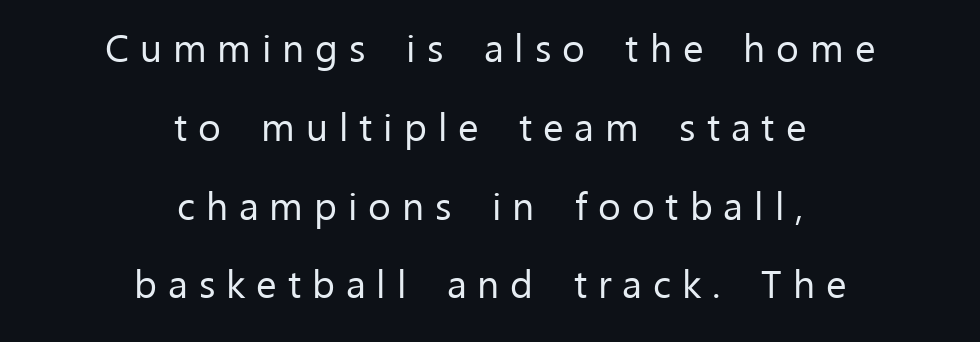
{"serif": "no", "italic": "no", "bold": "no", "weight": "regular", "width": "normal", "stroke_contrast": "low", "x_height": "medium", "monospaced": "no", "underline": "no", "align": "center", "line_spacing": "loose", "line_spacing_ratio": 2.02, "letter_spacing": "wide", "letter_spacing_em": 0.28, "glyph_px": 39}
